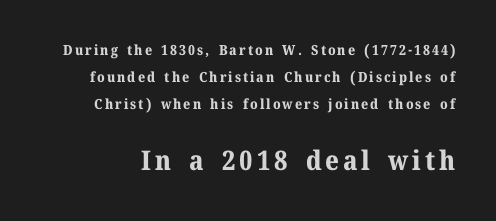
The image shows 27 px bold type, upright; set loose line spacing (1.92x), not underlined; the second (bottom) block is 1.93x larger.
